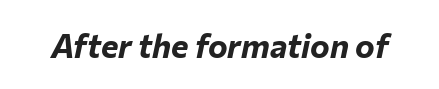
Q: Is the text bold? A: Yes.
Q: Is the text italic (slanted)? A: Yes, it leans right by about 12 degrees.
Q: Is the text underlined? A: No.
Q: Is the spacing between letters normal or unusually wide? A: Normal.
Q: Width (condensed, normal, or wide)? A: Normal.
Q: Stroke contrast? A: Low.
Q: x-height? A: Medium.
Q: Monospaced? A: No.
